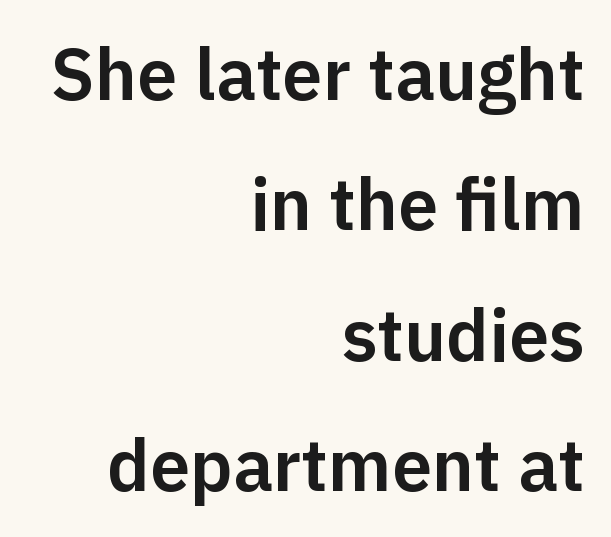
Q: Is the text italic (slanted)? A: No, it is upright.
Q: Is the typeface a serif or a sans-serif typeface? A: Sans-serif.
Q: Is the text underlined? A: No.
Q: How is the paragraph aligned? A: Right-aligned.
Q: Is the spacing between letters normal or unusually wide? A: Normal.
Q: Width (condensed, normal, or wide)? A: Normal.
Q: Stroke contrast? A: Low.
Q: x-height? A: Medium.
Q: Monospaced? A: No.
